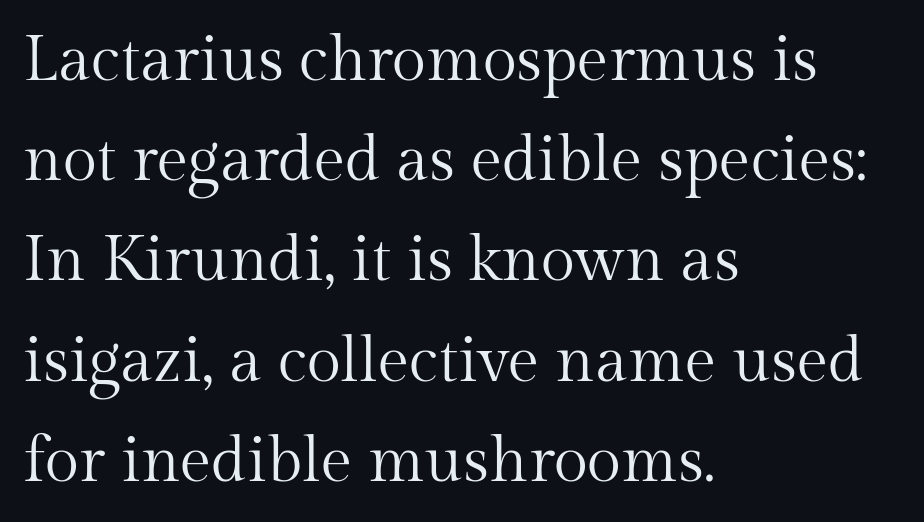
Q: Is the text bold? A: No.
Q: Is the text italic (slanted)? A: No, it is upright.
Q: Is the typeface a serif or a sans-serif typeface? A: Serif.
Q: Is the text underlined? A: No.
Q: How is the paragraph aligned? A: Left-aligned.
Q: Is the spacing between letters normal or unusually wide? A: Normal.
Q: Is the spacing between lines tight, normal or loose? A: Normal.
Q: Width (condensed, normal, or wide)? A: Normal.
Q: Stroke contrast? A: Medium.
Q: x-height? A: Medium.
Q: Monospaced? A: No.
